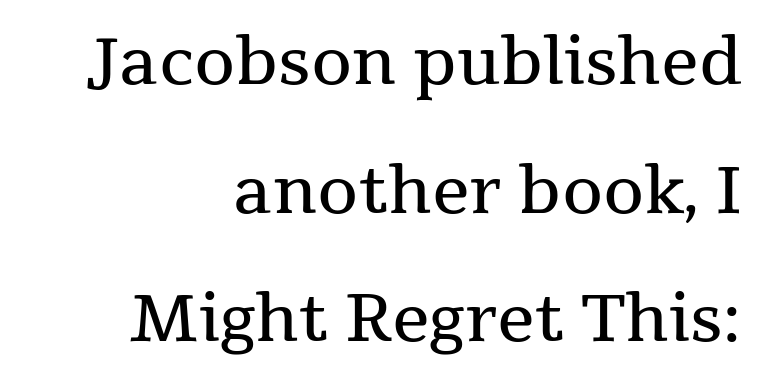
Posture: vertical. The paragraph shown leans on its right margin. These lines are composed in type with serifs. Underlining? Definitely not there.
